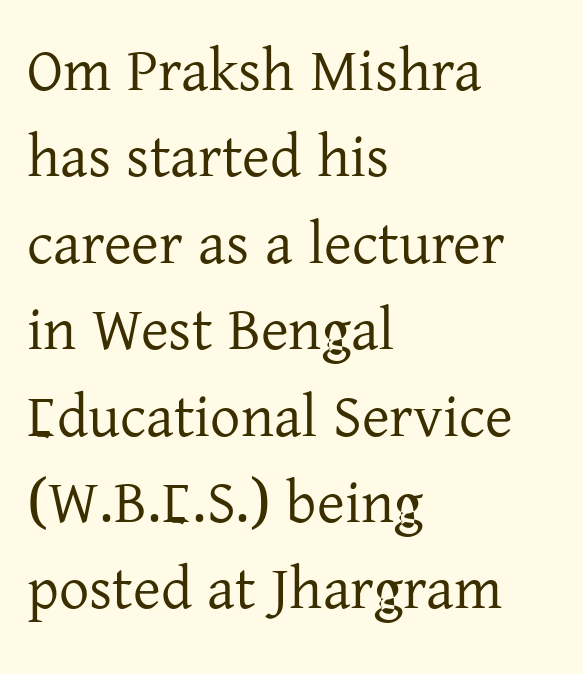
The image shows 60 px regular-weight serif type, upright; set left-aligned, normal line spacing (1.44x), normal letter spacing, not underlined; low stroke contrast and a medium x-height.
